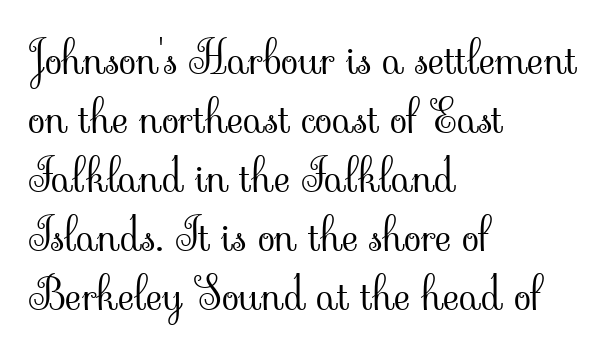
{"serif": "yes", "italic": "no", "bold": "no", "weight": "light", "width": "normal", "stroke_contrast": "low", "x_height": "small", "monospaced": "no", "underline": "no", "align": "left", "line_spacing": "normal", "line_spacing_ratio": 1.31, "letter_spacing": "normal", "letter_spacing_em": 0.0, "glyph_px": 45}
